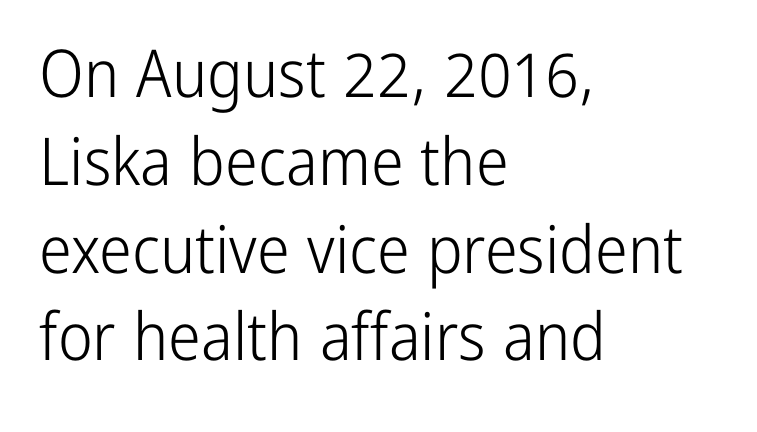
{"serif": "no", "italic": "no", "bold": "no", "weight": "light", "width": "condensed", "stroke_contrast": "low", "x_height": "medium", "monospaced": "no", "underline": "no", "align": "left", "line_spacing": "normal", "line_spacing_ratio": 1.33, "letter_spacing": "normal", "letter_spacing_em": 0.0, "glyph_px": 66}
